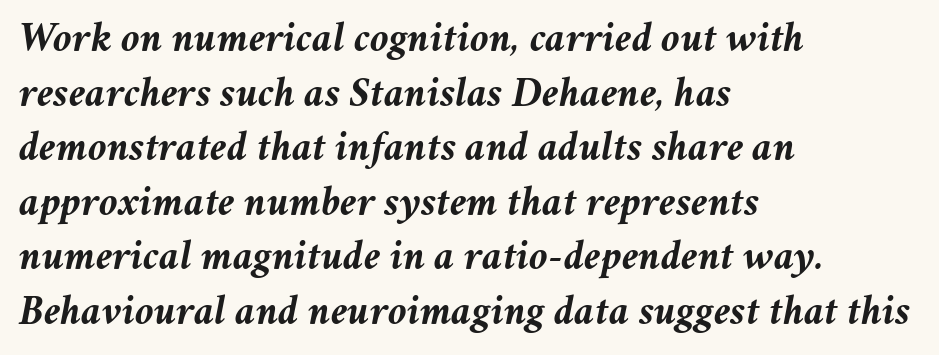
{"italic": "yes", "lean": "right", "slant_degrees": 11, "bold": "yes", "weight": "semibold", "width": "normal", "stroke_contrast": "medium", "x_height": "medium", "monospaced": "no", "underline": "no", "align": "left", "line_spacing": "normal", "line_spacing_ratio": 1.27, "letter_spacing": "normal", "letter_spacing_em": 0.0, "glyph_px": 43}
